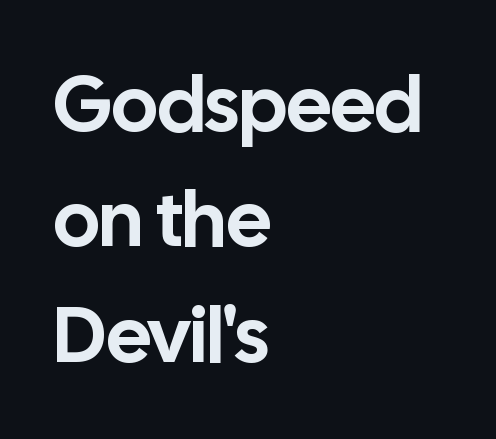
Q: Is the text italic (slanted)? A: No, it is upright.
Q: Is the typeface a serif or a sans-serif typeface? A: Sans-serif.
Q: Is the text underlined? A: No.
Q: How is the paragraph aligned? A: Left-aligned.
Q: Is the spacing between letters normal or unusually wide? A: Normal.
Q: Is the spacing between lines tight, normal or loose? A: Normal.
Q: Width (condensed, normal, or wide)? A: Normal.
Q: Stroke contrast? A: Low.
Q: x-height? A: Medium.
Q: Monospaced? A: No.
